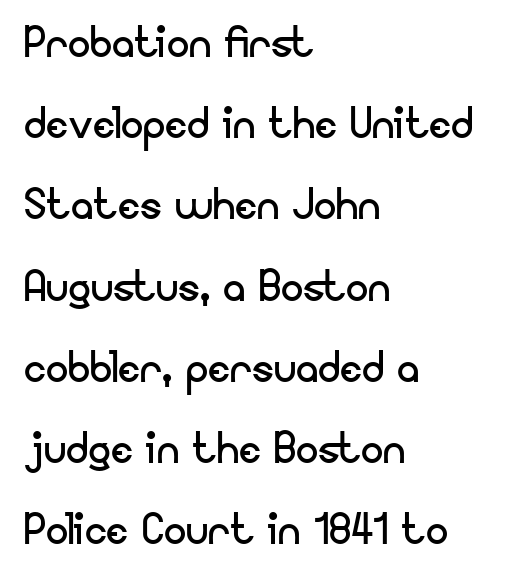
{"serif": "no", "italic": "no", "bold": "no", "weight": "regular", "width": "normal", "stroke_contrast": "low", "x_height": "small", "monospaced": "no", "underline": "no", "align": "left", "line_spacing": "normal", "line_spacing_ratio": 1.45, "letter_spacing": "normal", "letter_spacing_em": 0.0, "glyph_px": 56}
